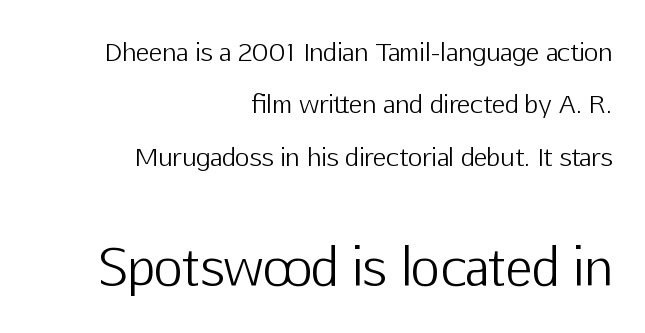
The image shows 50 px light sans-serif type, upright; set right-aligned, loose line spacing (2.1x), normal letter spacing, not underlined; the second (bottom) block is 2.0x larger; low stroke contrast and a medium x-height.
